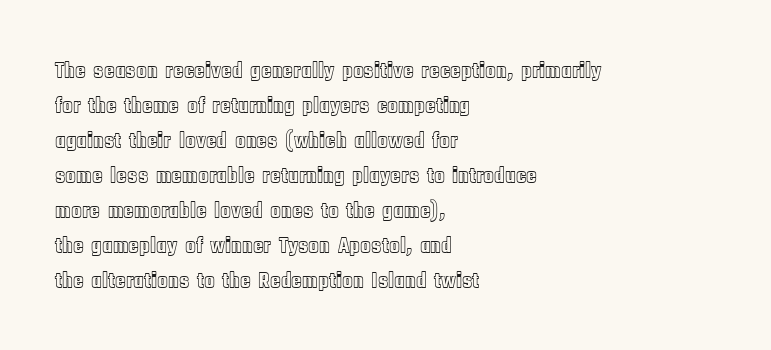
The image shows 22 px text type, upright; set left-aligned, normal line spacing (1.59x), normal letter spacing, not underlined.
